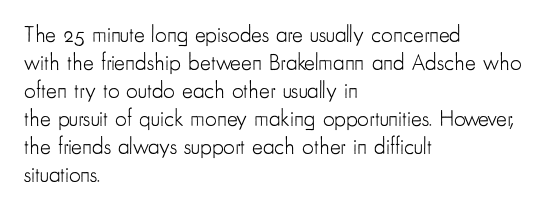
The image shows 23 px text type, upright; set left-aligned, line spacing 1.22x, normal letter spacing, not underlined.
